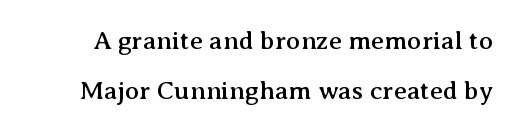
{"italic": "no", "underline": "no", "line_spacing": "loose", "line_spacing_ratio": 1.93, "letter_spacing": "normal", "letter_spacing_em": 0.0, "glyph_px": 26}
